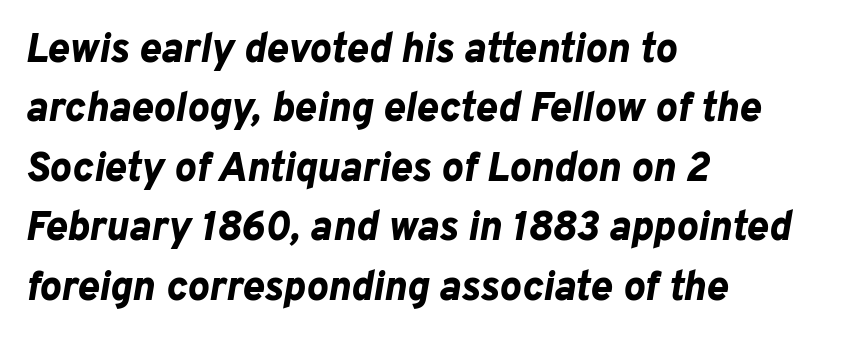
Q: Is the text bold? A: Yes.
Q: Is the text italic (slanted)? A: Yes, it leans right by about 10 degrees.
Q: Is the text underlined? A: No.
Q: How is the paragraph aligned? A: Left-aligned.
Q: Is the spacing between letters normal or unusually wide? A: Normal.
Q: Is the spacing between lines tight, normal or loose? A: Normal.
Q: Width (condensed, normal, or wide)? A: Normal.
Q: Stroke contrast? A: Low.
Q: x-height? A: Medium.
Q: Monospaced? A: No.
